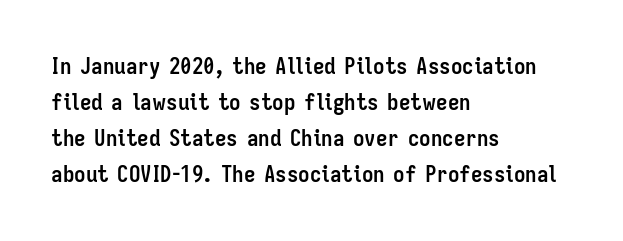
The image shows 23 px bold type, upright; set left-aligned, normal line spacing (1.57x), normal letter spacing, not underlined.
